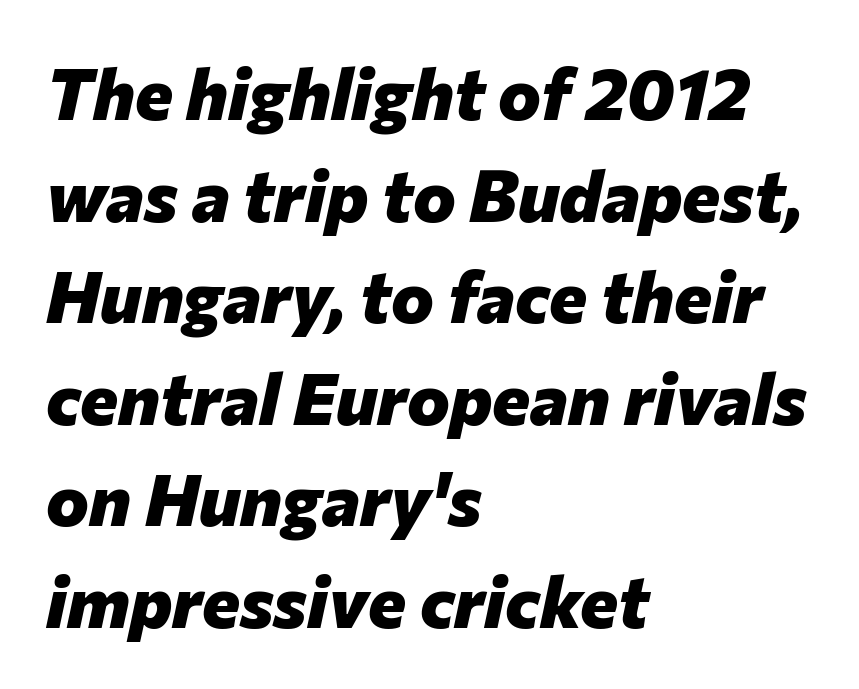
{"italic": "yes", "lean": "right", "slant_degrees": 12, "bold": "yes", "weight": "heavy", "width": "normal", "stroke_contrast": "low", "x_height": "medium", "monospaced": "no", "underline": "no", "align": "left", "line_spacing": "normal", "line_spacing_ratio": 1.41, "letter_spacing": "normal", "letter_spacing_em": 0.0, "glyph_px": 72}
